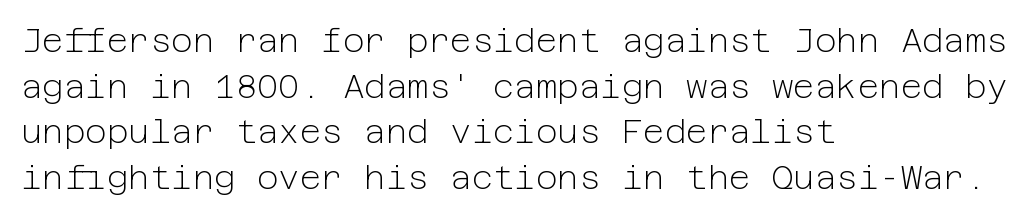
{"serif": "no", "italic": "no", "bold": "no", "weight": "light", "width": "normal", "stroke_contrast": "low", "x_height": "medium", "underline": "no", "align": "left", "line_spacing": "normal", "line_spacing_ratio": 1.38, "letter_spacing": "normal", "letter_spacing_em": 0.0, "glyph_px": 33}
